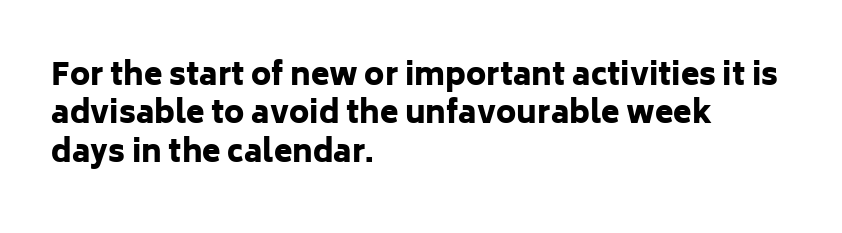
{"serif": "no", "italic": "no", "bold": "yes", "weight": "heavy", "width": "normal", "stroke_contrast": "low", "x_height": "medium", "monospaced": "no", "underline": "no", "align": "left", "line_spacing": "normal", "line_spacing_ratio": 1.28, "letter_spacing": "normal", "letter_spacing_em": 0.0, "glyph_px": 30}
